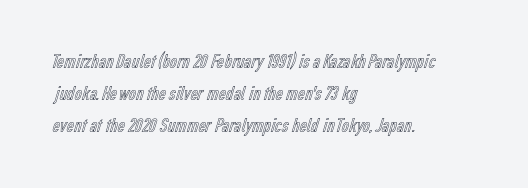
{"underline": "no", "align": "left", "line_spacing": "normal", "line_spacing_ratio": 1.59, "letter_spacing": "normal", "letter_spacing_em": 0.0, "glyph_px": 20}
